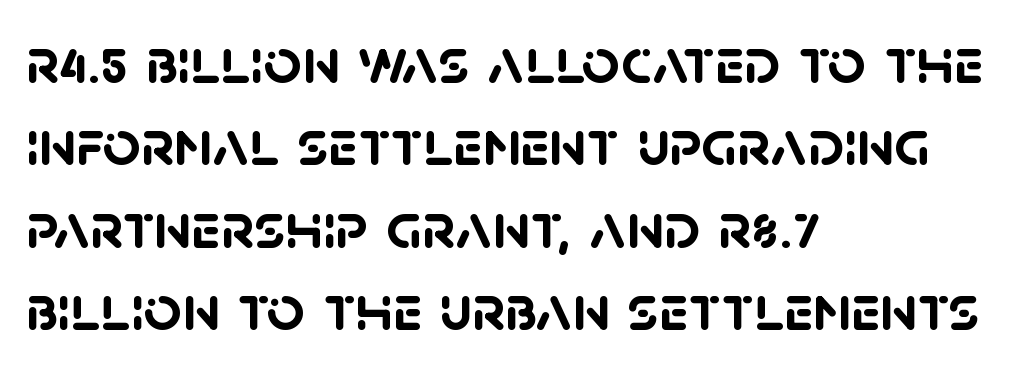
{"serif": "no", "bold": "yes", "weight": "semibold", "width": "normal", "stroke_contrast": "low", "x_height": "large", "monospaced": "no", "underline": "no", "align": "left", "line_spacing": "normal", "line_spacing_ratio": 1.25, "letter_spacing": "normal", "letter_spacing_em": 0.0, "glyph_px": 66}
